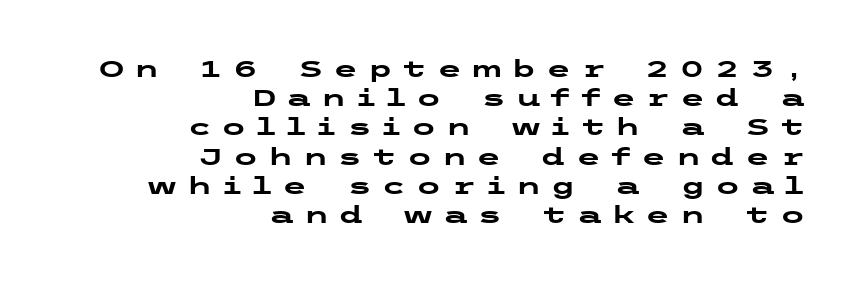
Q: Is the text bold? A: Yes.
Q: Is the text italic (slanted)? A: No, it is upright.
Q: Is the text underlined? A: No.
Q: How is the paragraph aligned? A: Right-aligned.
Q: Is the spacing between letters normal or unusually wide? A: Unusually wide.
Q: Is the spacing between lines tight, normal or loose? A: Normal.
